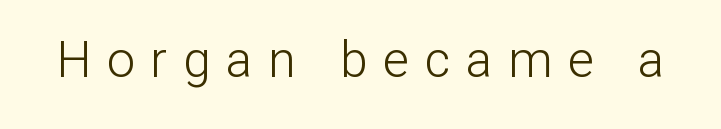
{"serif": "no", "italic": "no", "bold": "no", "weight": "light", "width": "normal", "stroke_contrast": "low", "x_height": "medium", "monospaced": "no", "underline": "no", "letter_spacing": "wide", "letter_spacing_em": 0.31, "glyph_px": 50}
